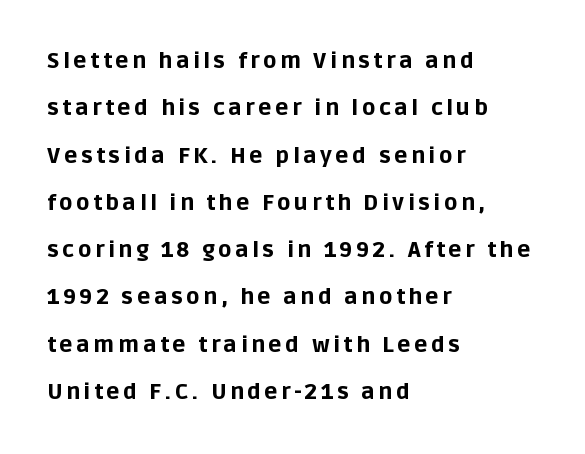
This rendering uses left alignment, leaving the right contour irregular. Unmarked baselines from the first word to the last. The axis of the letterforms is exactly vertical. Vertical spacing — loose. What weight is shown? A full bold with thick strokes.
